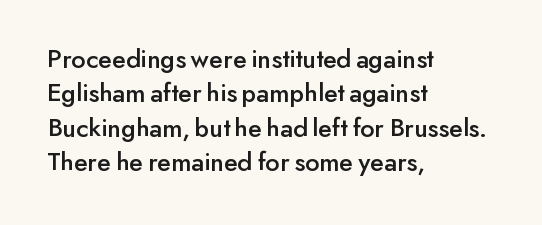
{"italic": "no", "underline": "no", "align": "left", "line_spacing": "normal", "line_spacing_ratio": 1.27, "letter_spacing": "normal", "letter_spacing_em": 0.0, "glyph_px": 27}
